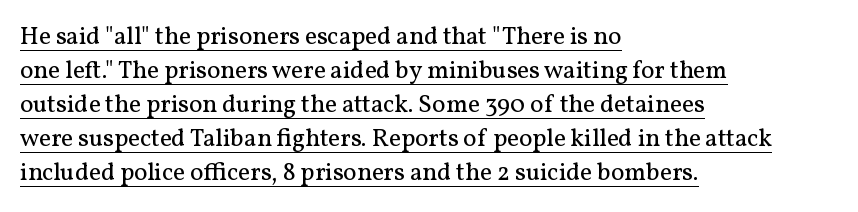
{"italic": "no", "bold": "no", "underline": "yes", "align": "left", "line_spacing": "normal", "line_spacing_ratio": 1.36, "letter_spacing": "normal", "letter_spacing_em": 0.0, "glyph_px": 25}
